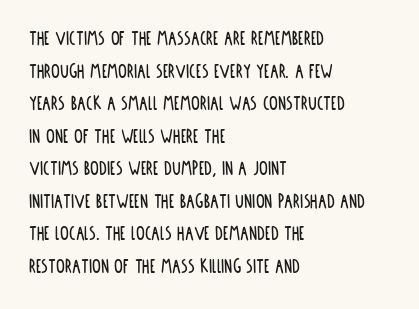
The string is rendered with underlining switched off. Successive baselines arrive at the customary interval. The paragraph shown leans on its left margin. Do the letters lean? They stand straight. The passage shown has conventional tracking throughout.
